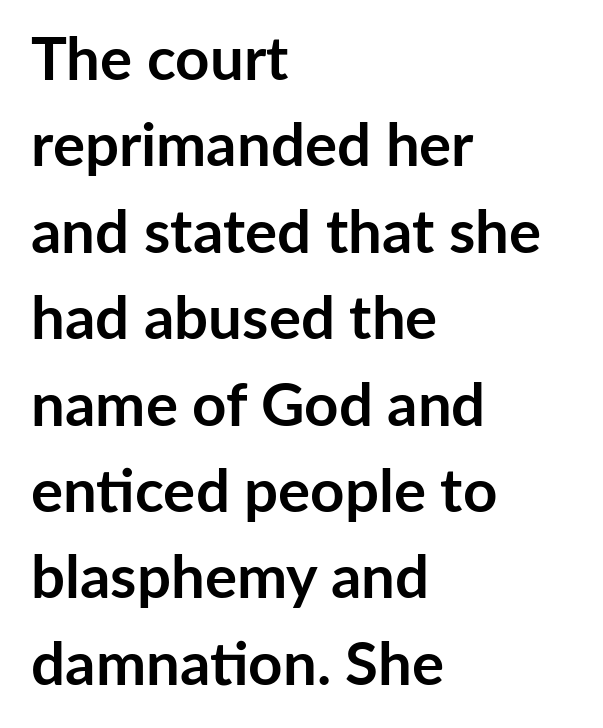
{"serif": "no", "italic": "no", "bold": "yes", "weight": "semibold", "width": "normal", "stroke_contrast": "low", "x_height": "medium", "monospaced": "no", "underline": "no", "align": "left", "line_spacing": "normal", "line_spacing_ratio": 1.44, "letter_spacing": "normal", "letter_spacing_em": 0.0, "glyph_px": 60}
